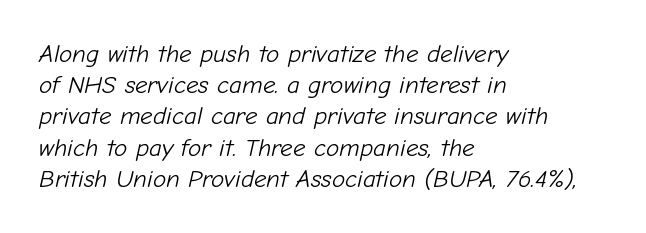
Line beginnings align vertically; line endings do not. This block has exactly the height ordinary leading produces. The lettering tilts uniformly, giving the passage an italic look. Lines of text with bare space underneath.
